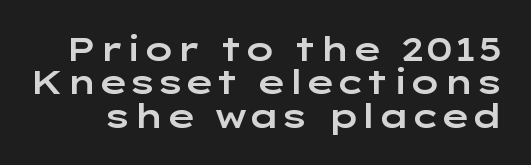
{"serif": "no", "italic": "no", "width": "wide", "stroke_contrast": "low", "x_height": "medium", "monospaced": "no", "underline": "no", "line_spacing": "tight", "line_spacing_ratio": 1.01, "letter_spacing": "normal", "letter_spacing_em": 0.0, "glyph_px": 33}
